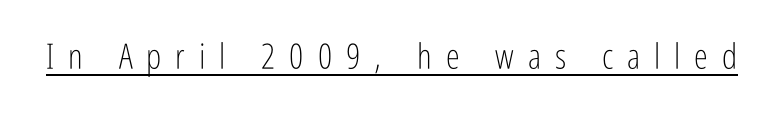
Q: Is the text bold? A: No.
Q: Is the text italic (slanted)? A: No, it is upright.
Q: Is the typeface a serif or a sans-serif typeface? A: Sans-serif.
Q: Is the text underlined? A: Yes.
Q: Is the spacing between letters normal or unusually wide? A: Unusually wide.
Q: Width (condensed, normal, or wide)? A: Condensed.
Q: Stroke contrast? A: Low.
Q: x-height? A: Medium.
Q: Monospaced? A: No.
